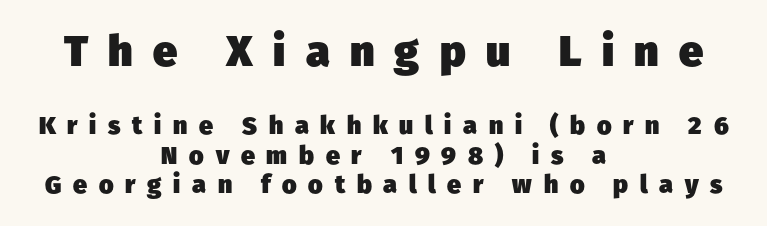
Unlike a traditional serif, this face leaves its strokes unadorned. Alignment: centered. The letterforms stand isolated, each surrounded by extra space. The first block has been scaled up relative to the second. I'd describe the lettering as bold — thick and assertive.
